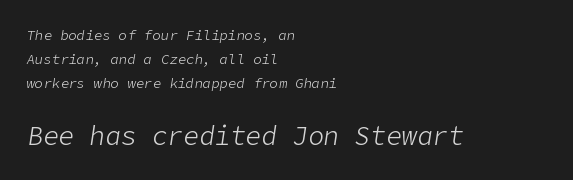
{"italic": "yes", "lean": "right", "slant_degrees": 9, "bold": "no", "underline": "no", "align": "left", "line_spacing_ratio": 1.73, "letter_spacing": "normal", "letter_spacing_em": 0.0, "larger_block": "second", "size_ratio": 1.86, "glyph_px": 26}
